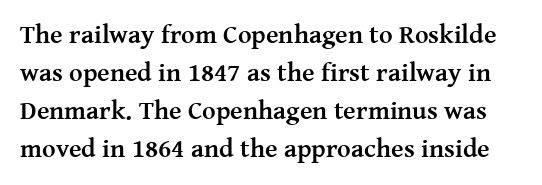
{"italic": "no", "bold": "yes", "underline": "no", "line_spacing": "normal", "line_spacing_ratio": 1.46, "letter_spacing": "normal", "letter_spacing_em": 0.0, "glyph_px": 26}
